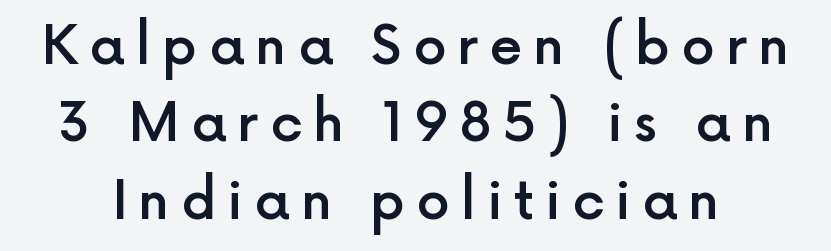
{"serif": "no", "italic": "no", "bold": "semi", "weight": "semibold", "width": "normal", "x_height": "medium", "monospaced": "no", "underline": "no", "line_spacing": "normal", "line_spacing_ratio": 1.46, "letter_spacing": "wide", "letter_spacing_em": 0.21, "glyph_px": 53}
